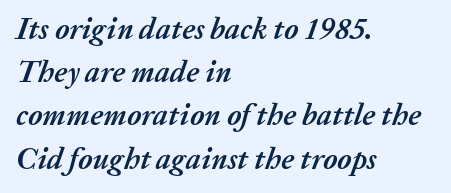
Each letter keeps its own natural width here, so spacing adapts to shape. Every character sits at an angle, as italics do. Short note: letters normally spaced. The rendering uses a bold face; every stroke is thick and dark. Whoever set this chose a conventional vertical rhythm.
